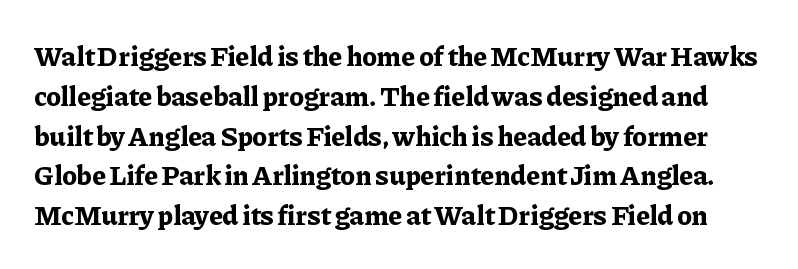
This rendering employs a face with finishing strokes, i.e., a serif. A typesetter would call this proportional, since set widths differ per character. Is there any slant? The stems are plumb. Look at the tracking — it's just the regular setting, nothing added. Check the space under the baseline: it is left empty. Baseline-to-baseline distance is the conventional proportion of letter height.
